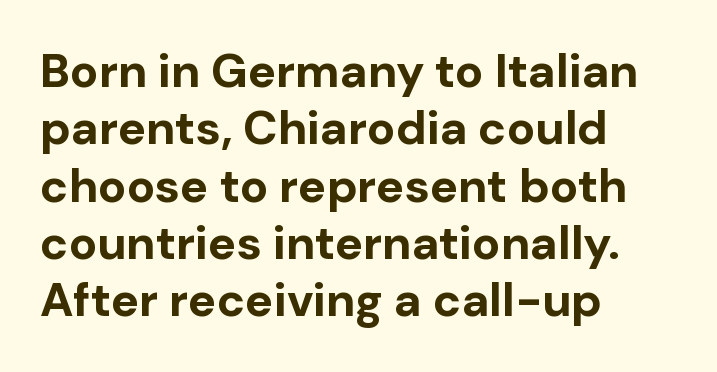
The image shows 47 px bold sans-serif type, upright; set left-aligned, line spacing 1.22x, normal letter spacing, not underlined; low stroke contrast and a medium x-height.
